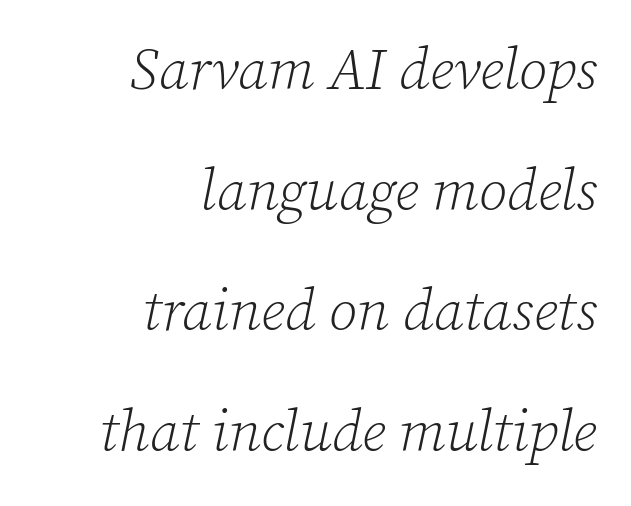
Q: Is the text bold? A: No.
Q: Is the text italic (slanted)? A: Yes, it leans right by about 12 degrees.
Q: Is the typeface a serif or a sans-serif typeface? A: Serif.
Q: Is the text underlined? A: No.
Q: How is the paragraph aligned? A: Right-aligned.
Q: Is the spacing between letters normal or unusually wide? A: Normal.
Q: Is the spacing between lines tight, normal or loose? A: Loose.
Q: Width (condensed, normal, or wide)? A: Normal.
Q: Stroke contrast? A: Low.
Q: x-height? A: Medium.
Q: Monospaced? A: No.
